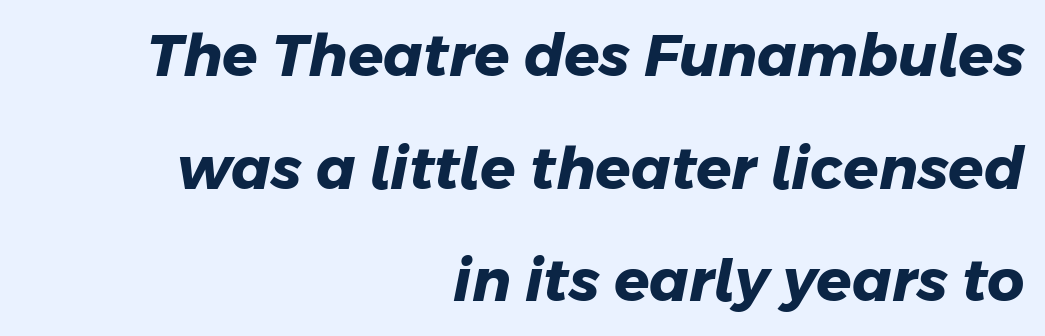
Glyph-to-glyph distance matches everyday printed text. Descenders are the only things crossing below the line. The font is running at its bold setting. The rendering anchors every line to the right-hand side. Character widths vary here, with narrow letters taking less room than wide ones.
